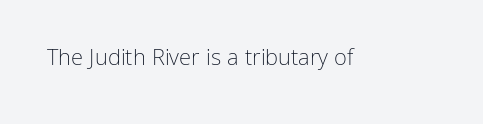
The space directly below the letters is spotless. Quick note: not italic, upright. The line texture is even and compact thanks to regular tracking. These glyphs show unthickened strokes, regular width or finer.
